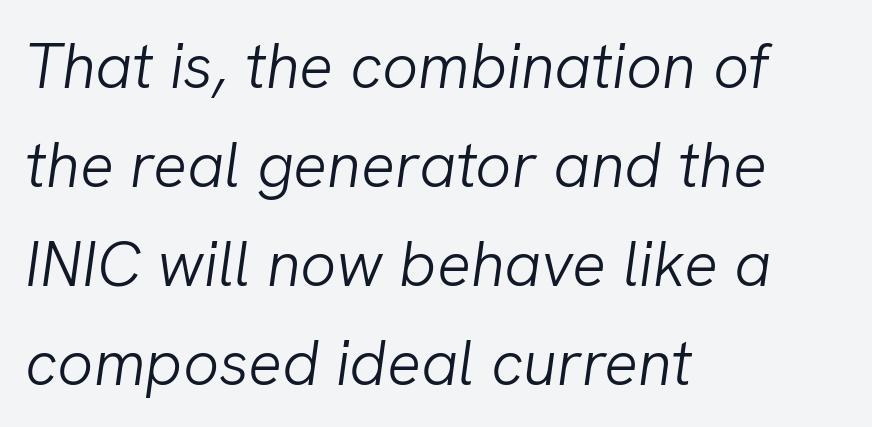
Compared with a typical body face, this is equally light or lighter still. Note the varied advance widths — an 'i' is clearly narrower than an 'm'. This block has exactly the height ordinary leading produces. In CSS terms this would be text-align: left.
